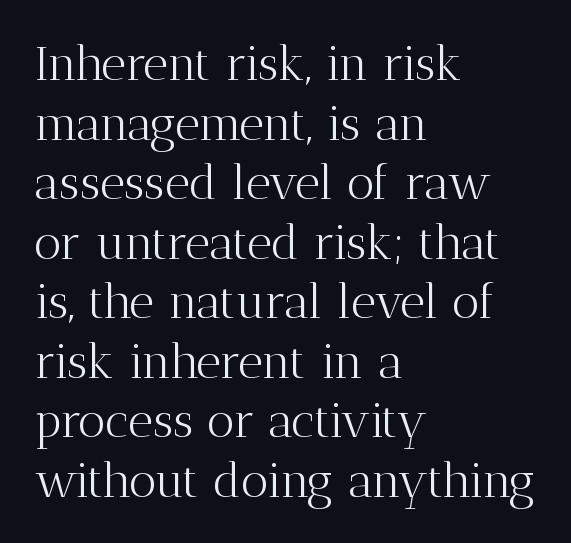
The image shows 48 px light serif type, upright; set left-aligned, line spacing 1.24x, normal letter spacing, not underlined; medium stroke contrast and a medium x-height.
